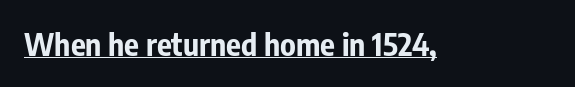
Q: Is the text bold? A: Yes.
Q: Is the text italic (slanted)? A: No, it is upright.
Q: Is the typeface a serif or a sans-serif typeface? A: Sans-serif.
Q: Is the text underlined? A: Yes.
Q: Is the spacing between letters normal or unusually wide? A: Normal.
Q: Width (condensed, normal, or wide)? A: Condensed.
Q: Stroke contrast? A: Low.
Q: x-height? A: Medium.
Q: Monospaced? A: No.
